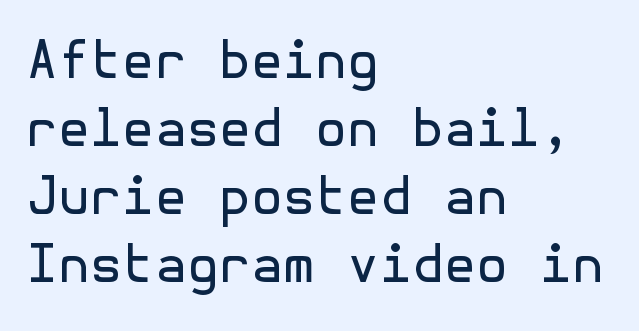
{"serif": "no", "italic": "no", "bold": "no", "weight": "regular", "width": "normal", "x_height": "medium", "underline": "no", "align": "left", "line_spacing": "normal", "line_spacing_ratio": 1.31, "letter_spacing": "normal", "letter_spacing_em": 0.0, "glyph_px": 52}
